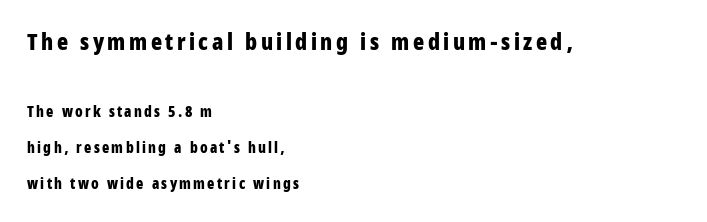
These two chunks differ in scale, with the top chunk taking the larger measure. If you drew a ruler down the left edge, every line would touch it. Heavy-handed strokes throughout: this text is bold. Compared with typical paragraphs, the rows here are farther apart. The string is rendered with underlining switched off. Quick note: not italic, upright.
